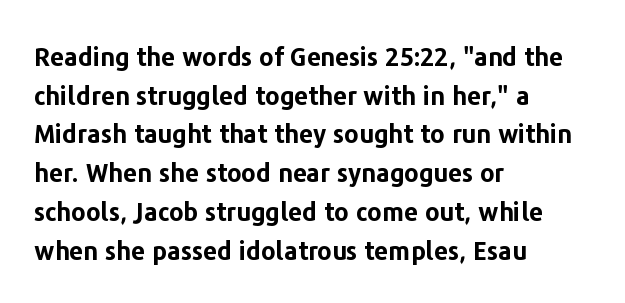
{"italic": "no", "bold": "yes", "underline": "no", "align": "left", "line_spacing": "normal", "line_spacing_ratio": 1.55, "letter_spacing": "normal", "letter_spacing_em": 0.0, "glyph_px": 25}
